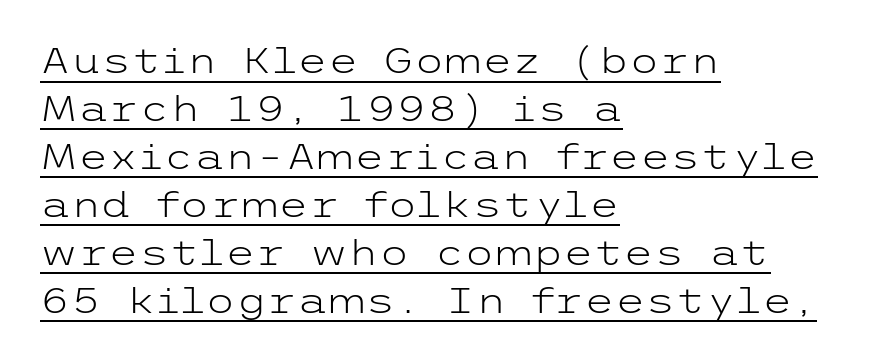
{"serif": "no", "italic": "no", "bold": "no", "weight": "light", "width": "wide", "stroke_contrast": "low", "x_height": "medium", "underline": "yes", "align": "left", "line_spacing": "normal", "line_spacing_ratio": 1.37, "letter_spacing": "normal", "letter_spacing_em": 0.0, "glyph_px": 35}
